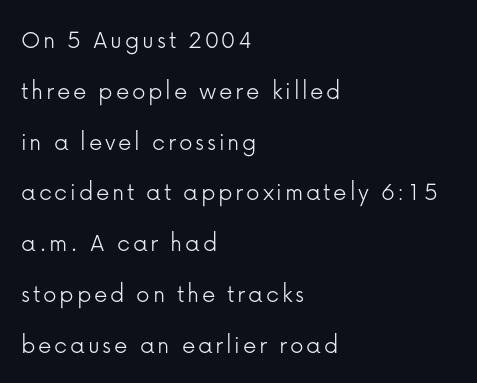
Compared with a typical body face, this is equally light or lighter still. Notice how the stems are strictly vertical — no italics here. Line starts are locked; line ends wander. Underlining? Definitely not there.
